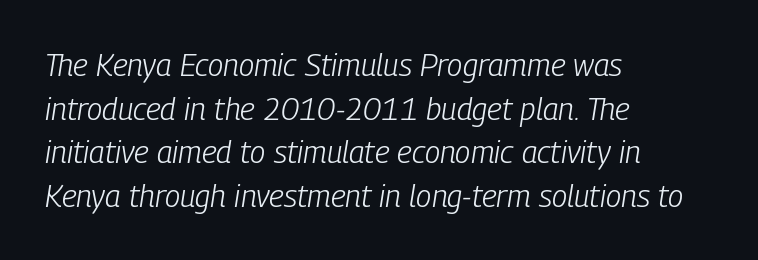
{"italic": "yes", "lean": "right", "slant_degrees": 9, "bold": "no", "weight": "light", "width": "condensed", "stroke_contrast": "low", "x_height": "medium", "monospaced": "no", "underline": "no", "align": "left", "line_spacing": "normal", "line_spacing_ratio": 1.41, "letter_spacing": "normal", "letter_spacing_em": 0.0, "glyph_px": 31}
